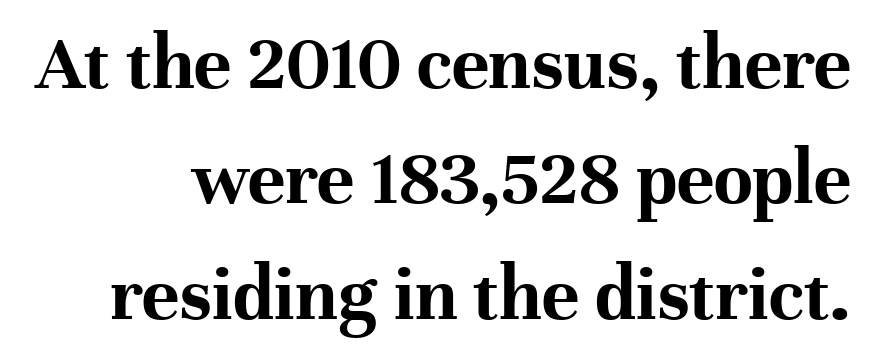
The image shows 79 px bold serif type, upright; set normal line spacing (1.46x), normal letter spacing, not underlined; high stroke contrast and a medium x-height.
